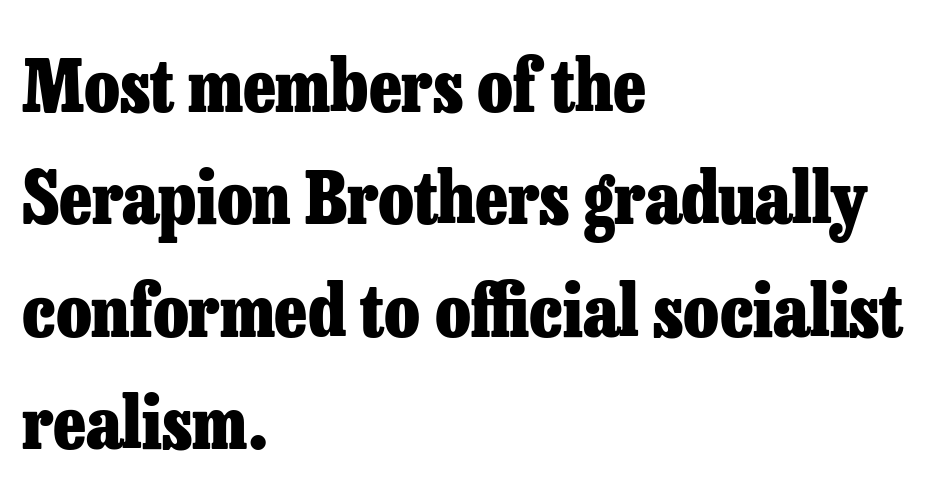
The image shows 72 px heavy serif type, upright; set left-aligned, normal line spacing (1.56x), normal letter spacing, not underlined; low stroke contrast and a medium x-height.
